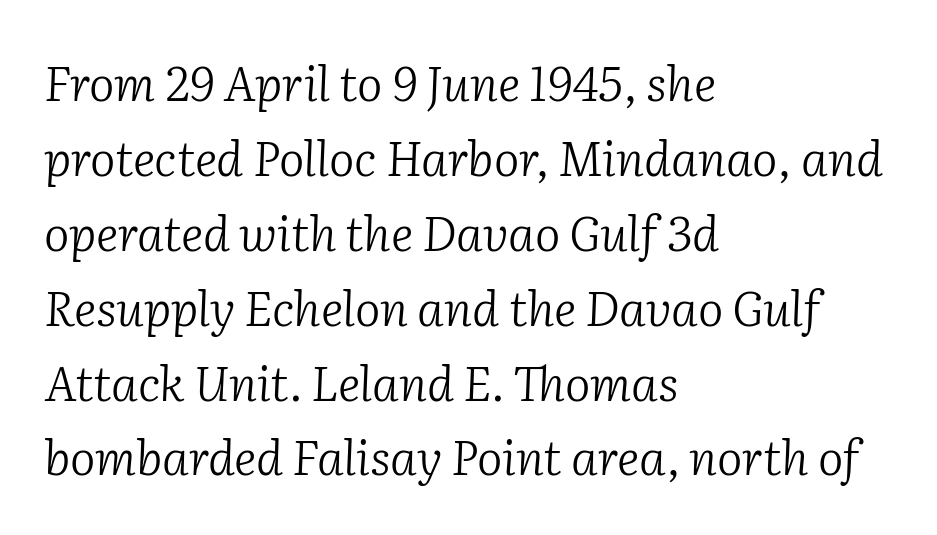
{"serif": "yes", "italic": "yes", "lean": "right", "slant_degrees": 2, "bold": "no", "weight": "light", "width": "normal", "stroke_contrast": "low", "x_height": "medium", "monospaced": "no", "underline": "no", "align": "left", "line_spacing": "normal", "line_spacing_ratio": 1.56, "letter_spacing": "normal", "letter_spacing_em": 0.0, "glyph_px": 48}
